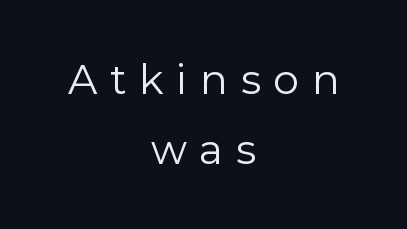
{"serif": "no", "italic": "no", "bold": "no", "weight": "regular", "width": "normal", "x_height": "medium", "monospaced": "no", "underline": "no", "align": "center", "line_spacing": "normal", "line_spacing_ratio": 1.7, "letter_spacing": "wide", "letter_spacing_em": 0.31, "glyph_px": 41}
